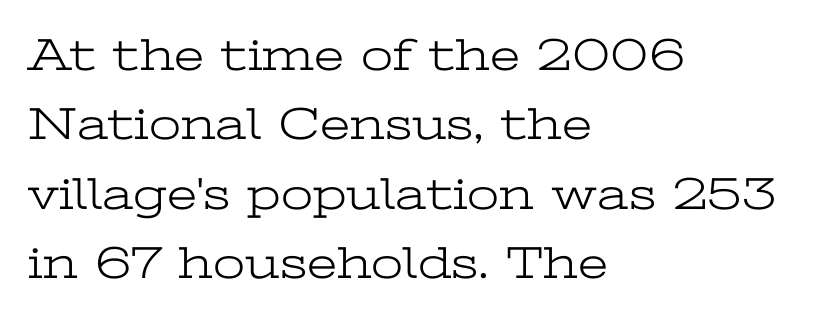
The image shows 46 px light, wide serif type, upright; set left-aligned, normal line spacing (1.51x), normal letter spacing, not underlined; low stroke contrast and a medium x-height.
